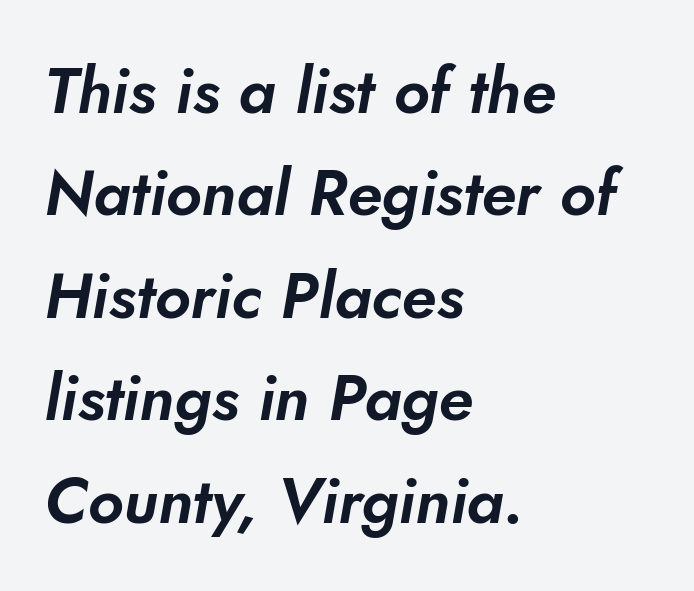
Q: Is the typeface a serif or a sans-serif typeface? A: Sans-serif.
Q: Is the text underlined? A: No.
Q: How is the paragraph aligned? A: Left-aligned.
Q: Is the spacing between letters normal or unusually wide? A: Normal.
Q: Is the spacing between lines tight, normal or loose? A: Normal.
Q: Width (condensed, normal, or wide)? A: Normal.
Q: Stroke contrast? A: Low.
Q: x-height? A: Small.
Q: Monospaced? A: No.
